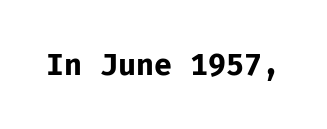
The image shows 30 px bold sans-serif type, upright, monospaced; set normal letter spacing, not underlined; low stroke contrast and a medium x-height.
